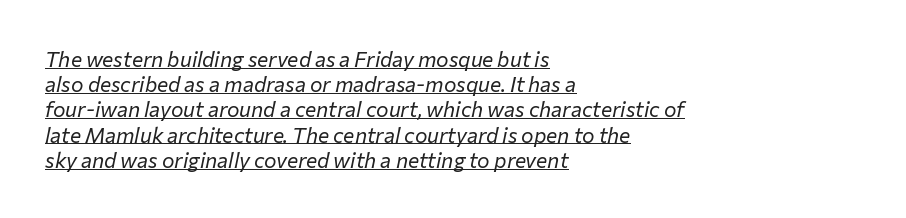
{"italic": "yes", "lean": "right", "slant_degrees": 12, "bold": "no", "underline": "yes", "align": "left", "line_spacing_ratio": 1.2, "letter_spacing": "normal", "letter_spacing_em": 0.0, "glyph_px": 21}
